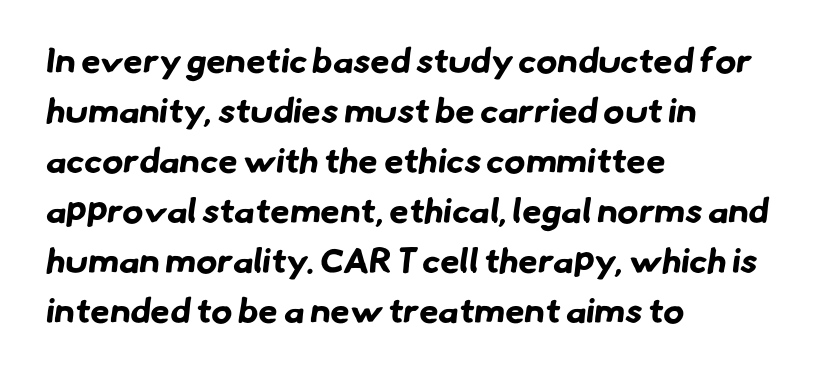
The rendering anchors every line to the left-hand side. The passage shown is not underscored anywhere. Each letter's strokes conclude bluntly, with no projecting serifs. Summary of vertical rhythm: regular, with standard interline spacing. Students, this is bold: see how much ink each stroke carries.
